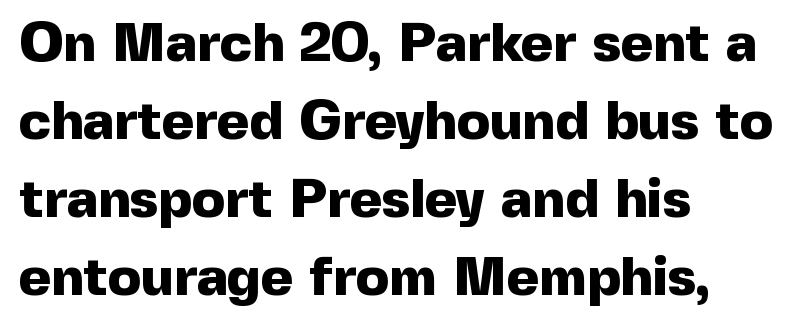
The image shows 55 px heavy sans-serif type, upright; set left-aligned, normal line spacing (1.42x), normal letter spacing, not underlined; a medium x-height.
